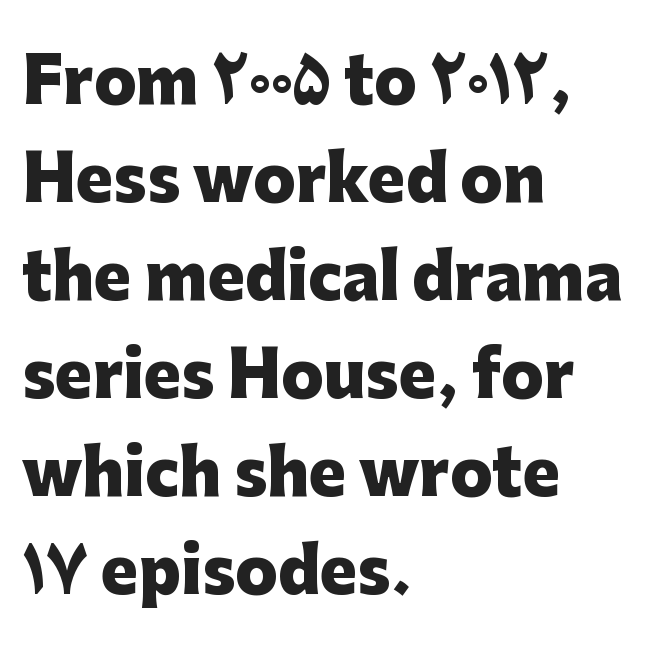
{"serif": "no", "italic": "no", "bold": "yes", "weight": "heavy", "width": "normal", "stroke_contrast": "low", "x_height": "medium", "monospaced": "no", "underline": "no", "align": "left", "line_spacing": "normal", "line_spacing_ratio": 1.58, "letter_spacing": "normal", "letter_spacing_em": 0.0, "glyph_px": 62}
